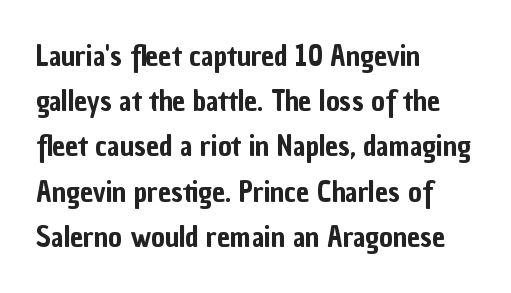
Q: Is the text italic (slanted)? A: No, it is upright.
Q: Is the typeface a serif or a sans-serif typeface? A: Sans-serif.
Q: Is the text underlined? A: No.
Q: How is the paragraph aligned? A: Left-aligned.
Q: Is the spacing between letters normal or unusually wide? A: Normal.
Q: Is the spacing between lines tight, normal or loose? A: Normal.
Q: Width (condensed, normal, or wide)? A: Condensed.
Q: Stroke contrast? A: Low.
Q: x-height? A: Medium.
Q: Monospaced? A: No.
